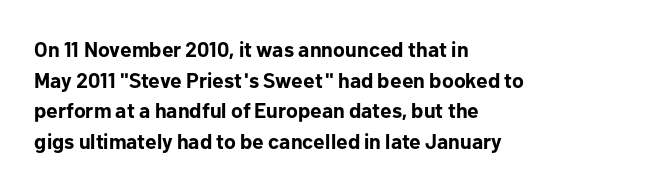
Q: Is the text bold? A: Yes.
Q: Is the text italic (slanted)? A: No, it is upright.
Q: Is the text underlined? A: No.
Q: How is the paragraph aligned? A: Left-aligned.
Q: Is the spacing between letters normal or unusually wide? A: Normal.
Q: Is the spacing between lines tight, normal or loose? A: Normal.
